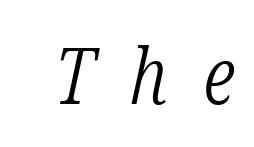
The characters are drawn with everyday or finer stroke widths. A typesetter would call this heavily tracked-out type. Character widths vary here, with narrow letters taking less room than wide ones. Anything drawn beneath the words? Only blank space.
